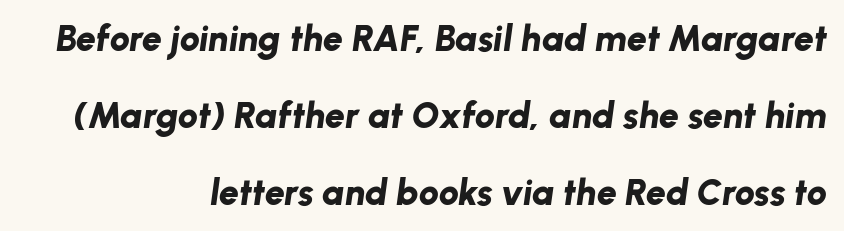
{"italic": "yes", "lean": "right", "slant_degrees": 8, "bold": "yes", "weight": "bold", "width": "normal", "stroke_contrast": "low", "x_height": "medium", "monospaced": "no", "underline": "no", "align": "right", "line_spacing": "loose", "line_spacing_ratio": 2.14, "letter_spacing": "normal", "letter_spacing_em": 0.0, "glyph_px": 36}
